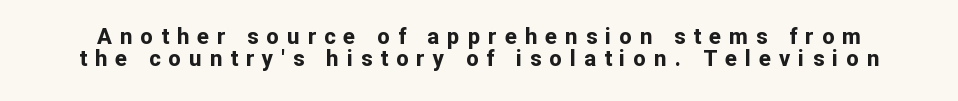
Q: Is the text bold? A: Yes.
Q: Is the text italic (slanted)? A: No, it is upright.
Q: Is the text underlined? A: No.
Q: Is the spacing between letters normal or unusually wide? A: Unusually wide.
Q: Is the spacing between lines tight, normal or loose? A: Tight.
